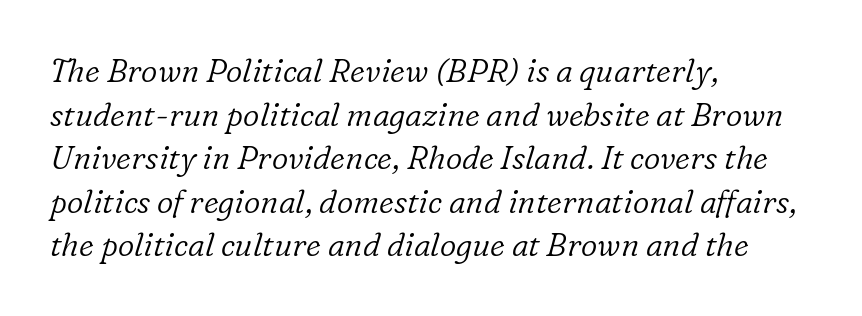
The image shows 32 px light serif type, italic (leaning right); set left-aligned, normal line spacing (1.36x), normal letter spacing, not underlined; low stroke contrast and a medium x-height.
